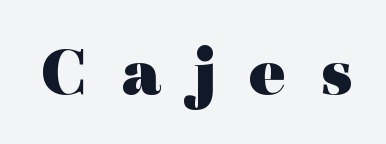
{"serif": "yes", "italic": "no", "bold": "yes", "weight": "heavy", "width": "wide", "x_height": "medium", "monospaced": "no", "underline": "no", "letter_spacing": "wide", "letter_spacing_em": 0.49, "glyph_px": 69}
